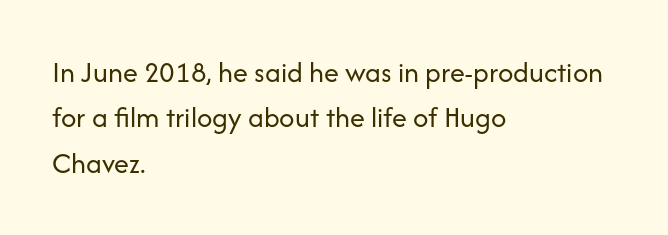
Is this a fixed-width face? No — the glyphs have proportional, varying widths. Stroke thickness stays within the range of a standard reading face or lighter. These lines are composed in type without serifs. Reading down the column, the eye jumps a familiar distance to each next line. Posture: upright roman.
